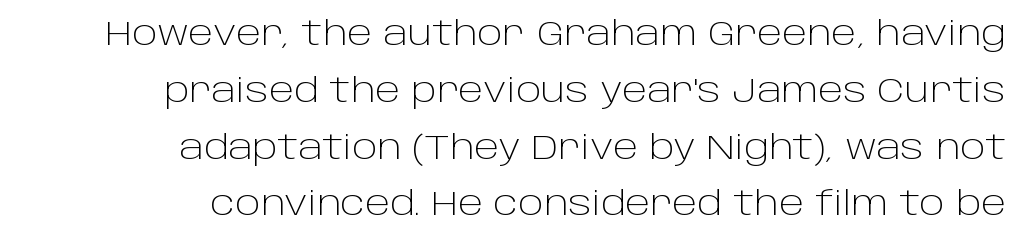
{"serif": "no", "italic": "no", "bold": "no", "weight": "light", "width": "normal", "stroke_contrast": "low", "x_height": "large", "monospaced": "no", "underline": "no", "align": "right", "line_spacing": "normal", "line_spacing_ratio": 1.67, "letter_spacing": "normal", "letter_spacing_em": 0.0, "glyph_px": 34}
